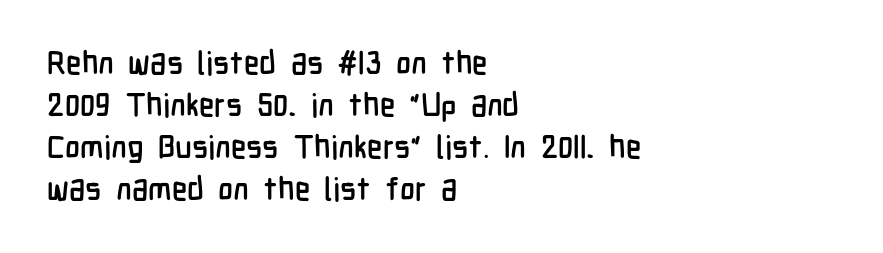
Q: Is the text italic (slanted)? A: No, it is upright.
Q: Is the typeface a serif or a sans-serif typeface? A: Sans-serif.
Q: Is the text underlined? A: No.
Q: How is the paragraph aligned? A: Left-aligned.
Q: Is the spacing between letters normal or unusually wide? A: Normal.
Q: Is the spacing between lines tight, normal or loose? A: Normal.
Q: Width (condensed, normal, or wide)? A: Condensed.
Q: Stroke contrast? A: Low.
Q: x-height? A: Medium.
Q: Monospaced? A: No.
